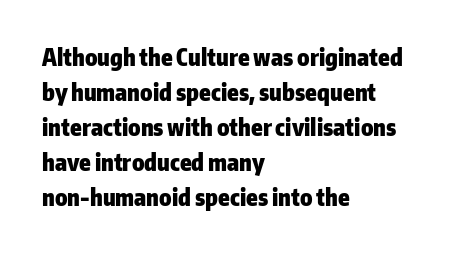
The image shows 23 px bold type, upright; set left-aligned, normal line spacing (1.52x), normal letter spacing, not underlined.
